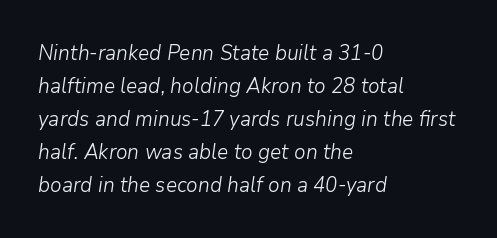
Q: Is the text bold? A: No.
Q: Is the text italic (slanted)? A: Yes, it leans right by about 9 degrees.
Q: Is the text underlined? A: No.
Q: How is the paragraph aligned? A: Left-aligned.
Q: Is the spacing between letters normal or unusually wide? A: Normal.
Q: Is the spacing between lines tight, normal or loose? A: Normal.
